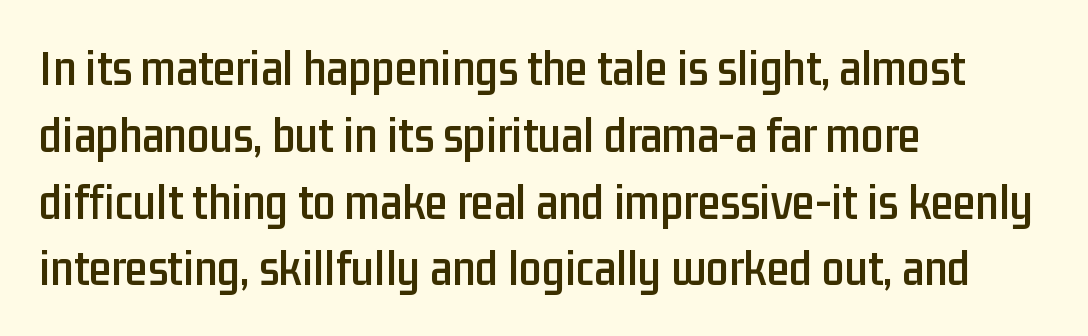
The image shows 51 px condensed sans-serif type, upright; set left-aligned, normal line spacing (1.31x), normal letter spacing, not underlined; low stroke contrast and a medium x-height.
